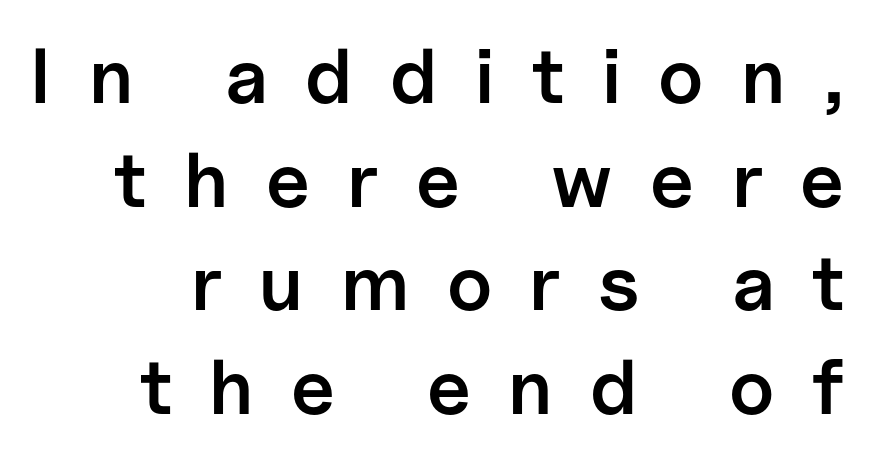
{"serif": "no", "italic": "no", "bold": "semi", "weight": "semibold", "width": "normal", "stroke_contrast": "low", "x_height": "medium", "monospaced": "no", "underline": "no", "line_spacing": "normal", "line_spacing_ratio": 1.33, "letter_spacing": "wide", "letter_spacing_em": 0.48, "glyph_px": 78}
